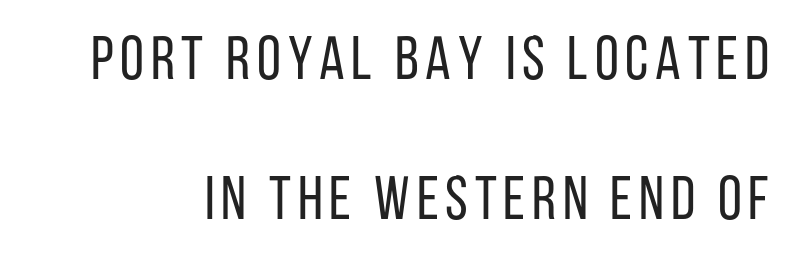
The glyphs are unaccompanied by any horizontal stroke below them. In terms of posture, this sample is upright. Proportional: the letters do not fall into vertical columns. No letter is thick-stroked: the sample isn't bold. Classification — sans serif.
